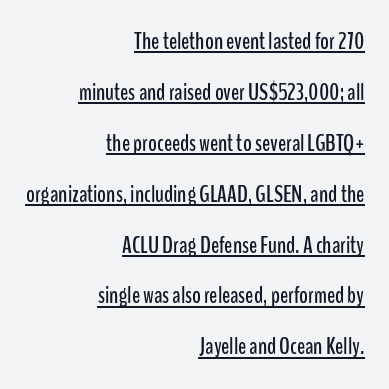
Regarding leading, the lines here are spaced well apart. Nope, not italic — everything's standing straight. A baseline rule has been typeset under these characters. A student would call this right alignment; a typographer would say flush right, rag left. Default kerning and tracking; the words read as compact shapes.
